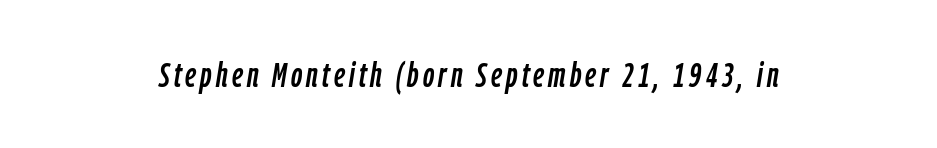
Q: Is the text italic (slanted)? A: Yes, it leans right by about 9 degrees.
Q: Is the text underlined? A: No.
Q: How is the paragraph aligned? A: Centered.
Q: Width (condensed, normal, or wide)? A: Condensed.
Q: Stroke contrast? A: Low.
Q: x-height? A: Medium.
Q: Monospaced? A: No.
